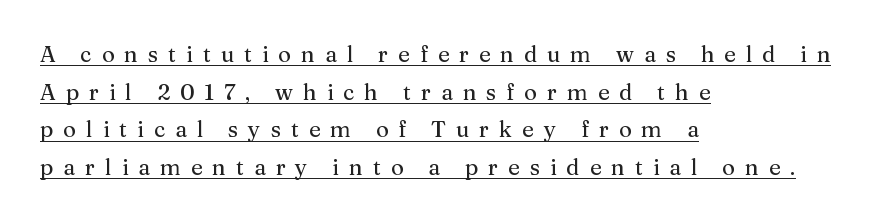
In terms of posture, this sample is upright. Layout note: lines flush left. Each word looks stretched out because of the extra space between its letters. The sample's only ornament is a line tracing under the words.
